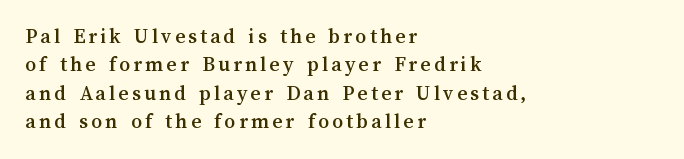
{"italic": "no", "underline": "no", "align": "left", "line_spacing": "normal", "line_spacing_ratio": 1.29, "glyph_px": 22}
